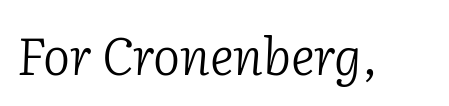
The image shows 51 px light serif type, italic (leaning right); set normal letter spacing, not underlined; low stroke contrast and a medium x-height.
